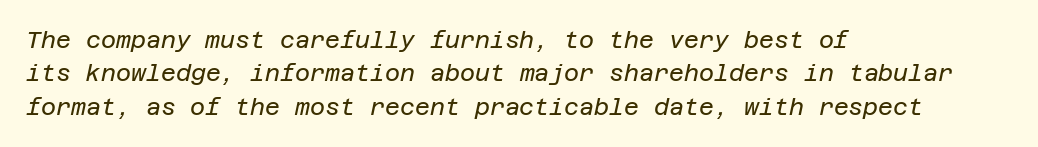
{"italic": "yes", "lean": "right", "slant_degrees": 12, "bold": "no", "underline": "no", "align": "left", "line_spacing": "normal", "line_spacing_ratio": 1.45, "letter_spacing": "normal", "letter_spacing_em": 0.0, "glyph_px": 23}
